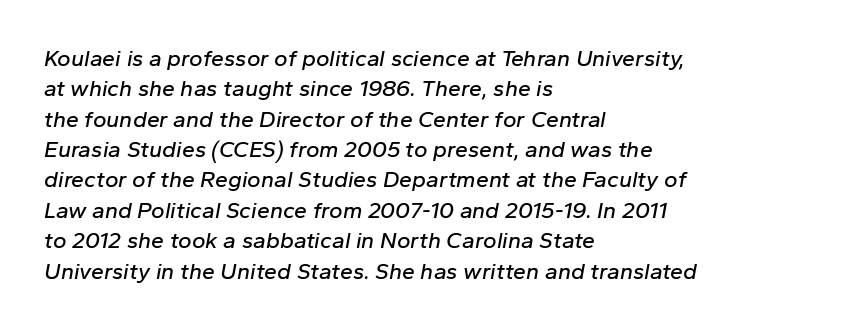
{"italic": "yes", "lean": "right", "slant_degrees": 10, "underline": "no", "align": "left", "line_spacing": "normal", "line_spacing_ratio": 1.32, "letter_spacing": "normal", "letter_spacing_em": 0.0, "glyph_px": 23}
